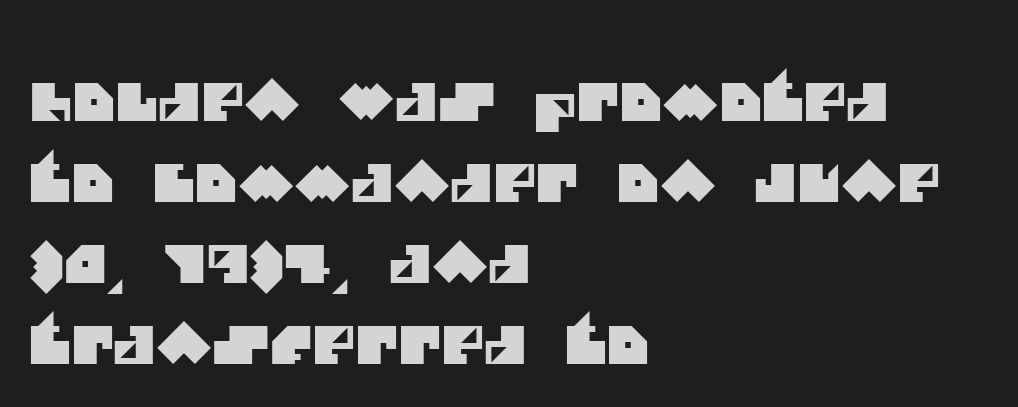
Q: Is the typeface a serif or a sans-serif typeface? A: Sans-serif.
Q: Is the text underlined? A: No.
Q: How is the paragraph aligned? A: Left-aligned.
Q: Is the spacing between letters normal or unusually wide? A: Normal.
Q: Is the spacing between lines tight, normal or loose? A: Normal.
Q: Width (condensed, normal, or wide)? A: Normal.
Q: Stroke contrast? A: Medium.
Q: x-height? A: Large.
Q: Monospaced? A: No.
